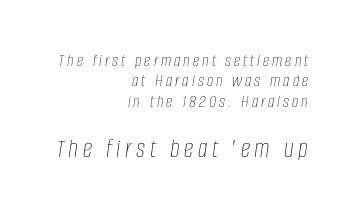
The letters are slanted; this is an italic face. Each row of text sits above clean, open space. On a weight scale, this lands at 450 or below. The rendering anchors every line to the right-hand side.
